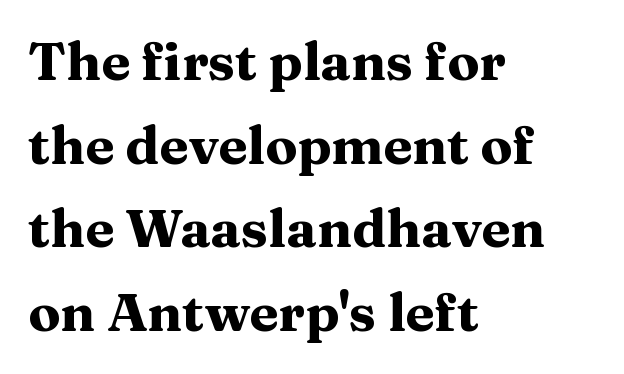
Q: Is the text bold? A: Yes.
Q: Is the text italic (slanted)? A: No, it is upright.
Q: Is the typeface a serif or a sans-serif typeface? A: Serif.
Q: Is the text underlined? A: No.
Q: How is the paragraph aligned? A: Left-aligned.
Q: Is the spacing between letters normal or unusually wide? A: Normal.
Q: Is the spacing between lines tight, normal or loose? A: Normal.
Q: Width (condensed, normal, or wide)? A: Wide.
Q: Stroke contrast? A: Medium.
Q: x-height? A: Medium.
Q: Monospaced? A: No.
